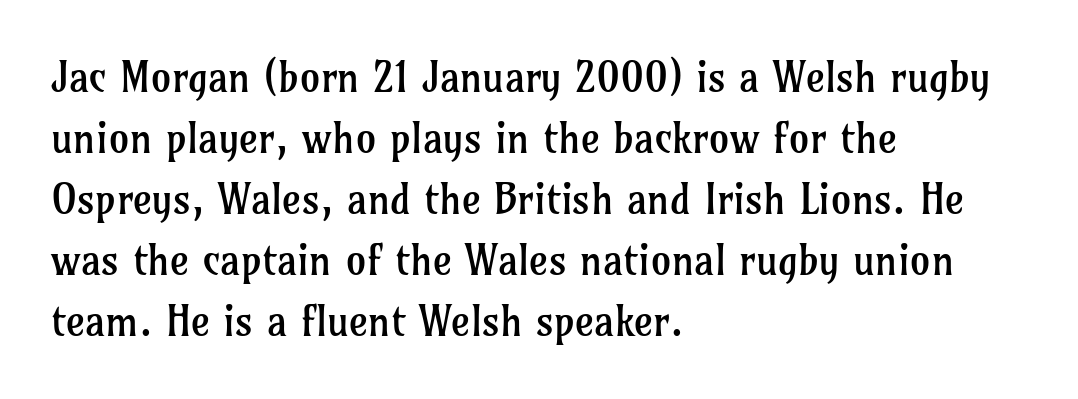
The image shows 41 px regular-weight serif type, upright; set left-aligned, normal line spacing (1.49x), normal letter spacing, not underlined; low stroke contrast and a medium x-height.
